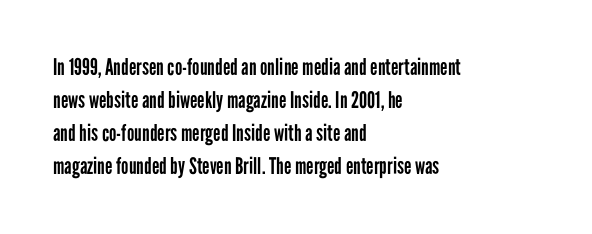
{"italic": "no", "bold": "no", "underline": "no", "align": "left", "line_spacing": "normal", "line_spacing_ratio": 1.43, "letter_spacing": "normal", "letter_spacing_em": 0.0, "glyph_px": 23}
